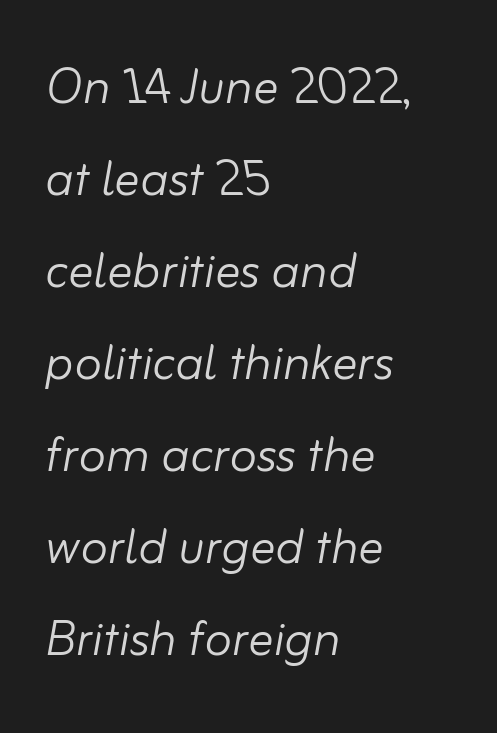
The image shows 63 px light type, italic (leaning right); set left-aligned, normal line spacing (1.46x), normal letter spacing, not underlined; low stroke contrast and a small x-height.
